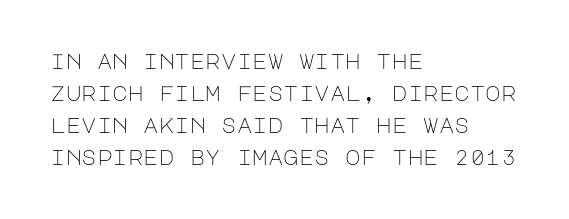
Q: Is the text bold? A: No.
Q: Is the text italic (slanted)? A: No, it is upright.
Q: Is the text underlined? A: No.
Q: How is the paragraph aligned? A: Left-aligned.
Q: Is the spacing between letters normal or unusually wide? A: Normal.
Q: Is the spacing between lines tight, normal or loose? A: Normal.
